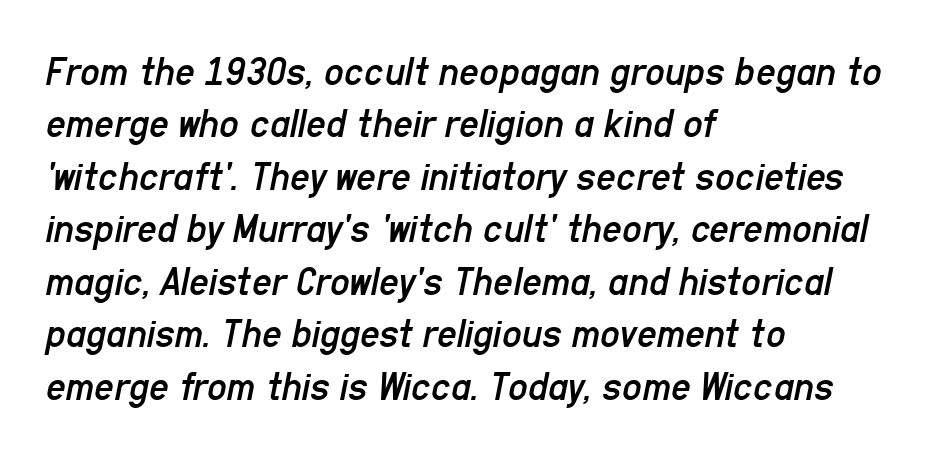
{"italic": "yes", "lean": "right", "slant_degrees": 11, "bold": "no", "weight": "regular", "width": "condensed", "stroke_contrast": "low", "x_height": "medium", "monospaced": "no", "underline": "no", "align": "left", "line_spacing_ratio": 1.22, "letter_spacing": "normal", "letter_spacing_em": 0.0, "glyph_px": 43}
